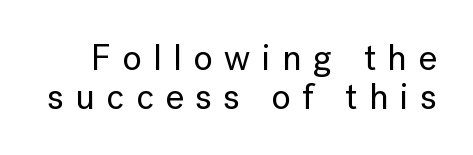
Q: Is the text italic (slanted)? A: No, it is upright.
Q: Is the typeface a serif or a sans-serif typeface? A: Sans-serif.
Q: Is the text underlined? A: No.
Q: Is the spacing between letters normal or unusually wide? A: Unusually wide.
Q: Is the spacing between lines tight, normal or loose? A: Tight.
Q: Width (condensed, normal, or wide)? A: Normal.
Q: Stroke contrast? A: Low.
Q: x-height? A: Medium.
Q: Monospaced? A: No.
